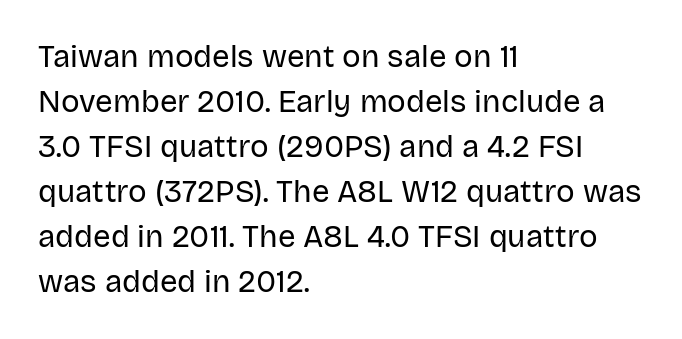
Q: Is the text bold? A: No.
Q: Is the text italic (slanted)? A: No, it is upright.
Q: Is the typeface a serif or a sans-serif typeface? A: Sans-serif.
Q: Is the text underlined? A: No.
Q: How is the paragraph aligned? A: Left-aligned.
Q: Is the spacing between letters normal or unusually wide? A: Normal.
Q: Is the spacing between lines tight, normal or loose? A: Normal.
Q: Width (condensed, normal, or wide)? A: Normal.
Q: Stroke contrast? A: Low.
Q: x-height? A: Large.
Q: Monospaced? A: No.
